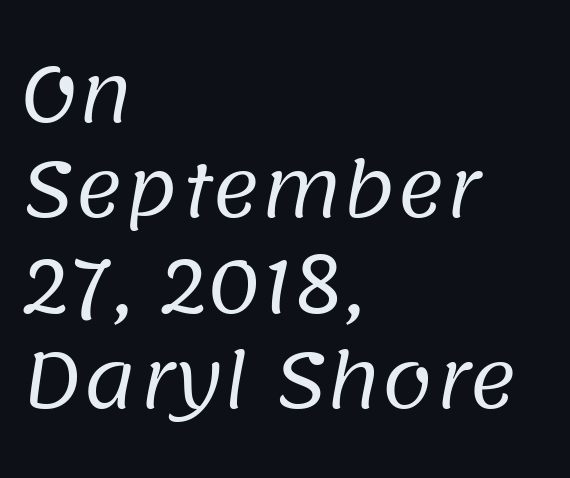
Stroke mass is kept to a normal reading level or below. Reading down the column, the eye jumps a familiar distance to each next line. No extra tracking has been applied to these lines. The passage shown is typed in a proportional face where columns would drift. The passage shown is typeset with a sans-serif family.
